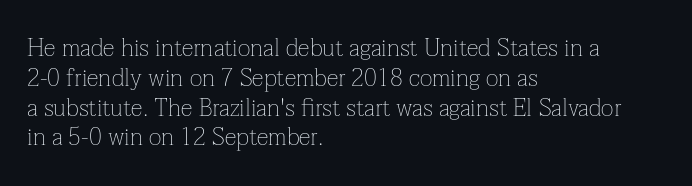
The image shows 24 px text type, upright; set left-aligned, line spacing 1.24x, normal letter spacing, not underlined.
